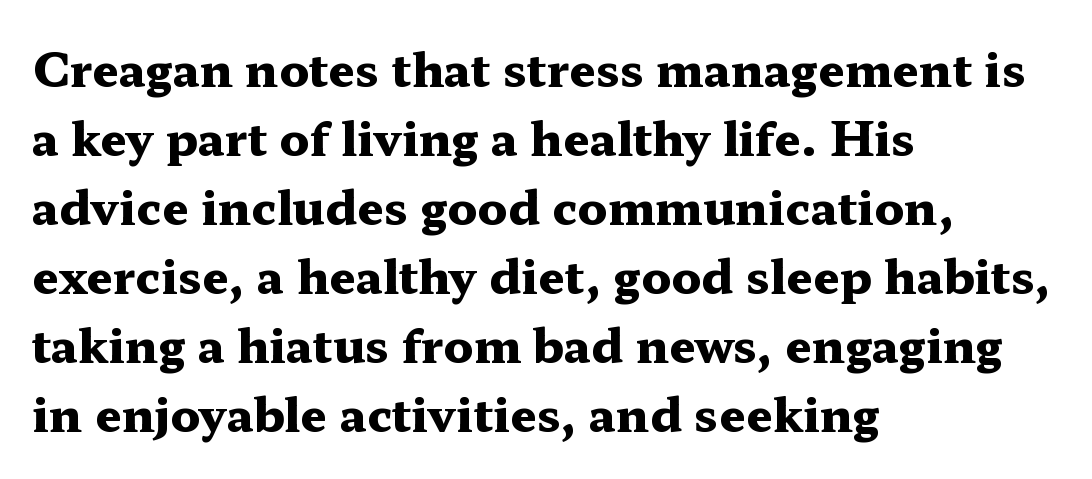
Q: Is the text bold? A: Yes.
Q: Is the text italic (slanted)? A: No, it is upright.
Q: Is the typeface a serif or a sans-serif typeface? A: Serif.
Q: Is the text underlined? A: No.
Q: How is the paragraph aligned? A: Left-aligned.
Q: Is the spacing between letters normal or unusually wide? A: Normal.
Q: Is the spacing between lines tight, normal or loose? A: Normal.
Q: Width (condensed, normal, or wide)? A: Wide.
Q: Stroke contrast? A: Medium.
Q: x-height? A: Medium.
Q: Monospaced? A: No.
